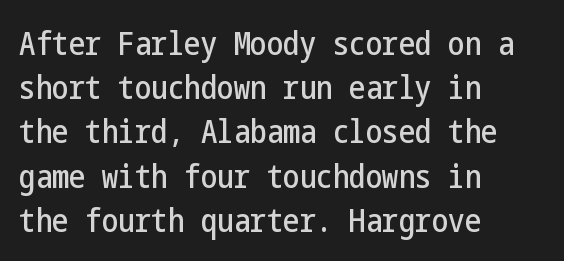
Q: Is the text italic (slanted)? A: No, it is upright.
Q: Is the typeface a serif or a sans-serif typeface? A: Sans-serif.
Q: Is the text underlined? A: No.
Q: How is the paragraph aligned? A: Left-aligned.
Q: Is the spacing between letters normal or unusually wide? A: Normal.
Q: Is the spacing between lines tight, normal or loose? A: Normal.
Q: Width (condensed, normal, or wide)? A: Condensed.
Q: Stroke contrast? A: Low.
Q: x-height? A: Medium.
